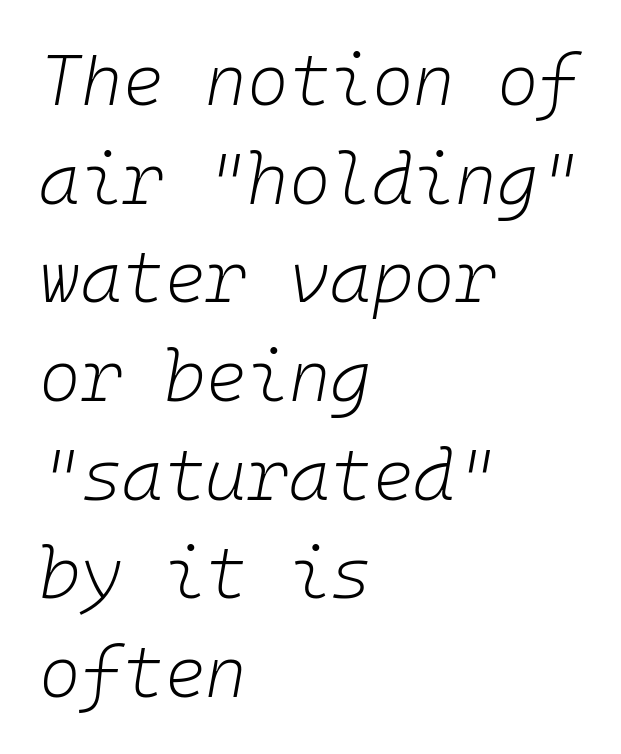
Q: Is the text bold? A: No.
Q: Is the text italic (slanted)? A: Yes, it leans right by about 10 degrees.
Q: Is the text underlined? A: No.
Q: How is the paragraph aligned? A: Left-aligned.
Q: Is the spacing between letters normal or unusually wide? A: Normal.
Q: Is the spacing between lines tight, normal or loose? A: Normal.
Q: Width (condensed, normal, or wide)? A: Normal.
Q: Stroke contrast? A: Low.
Q: x-height? A: Medium.
Q: Monospaced? A: Yes.
